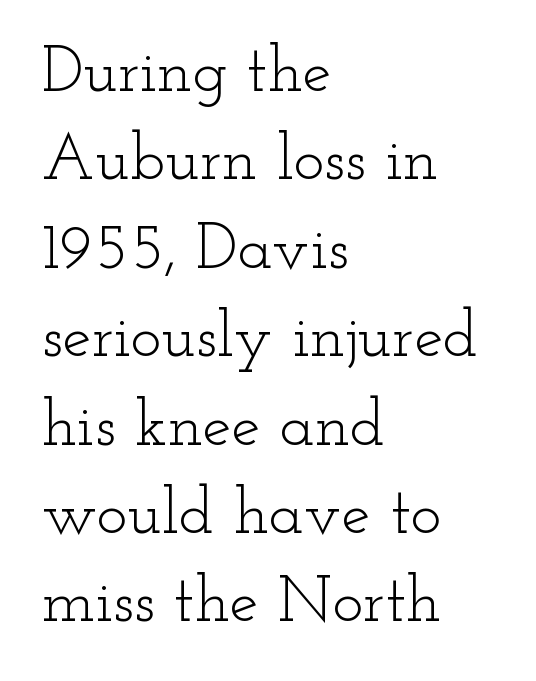
Is this a sans? No — the strokes have serifs. The tracking reads as untouched default to a designer's eye. Is the stroke heavy? The answer is a plain regular-or-lighter. Baseline-to-baseline distance is the conventional proportion of letter height. Horizontally, the lines are justified to the leading edge only. Proportional: the letters do not fall into vertical columns.
